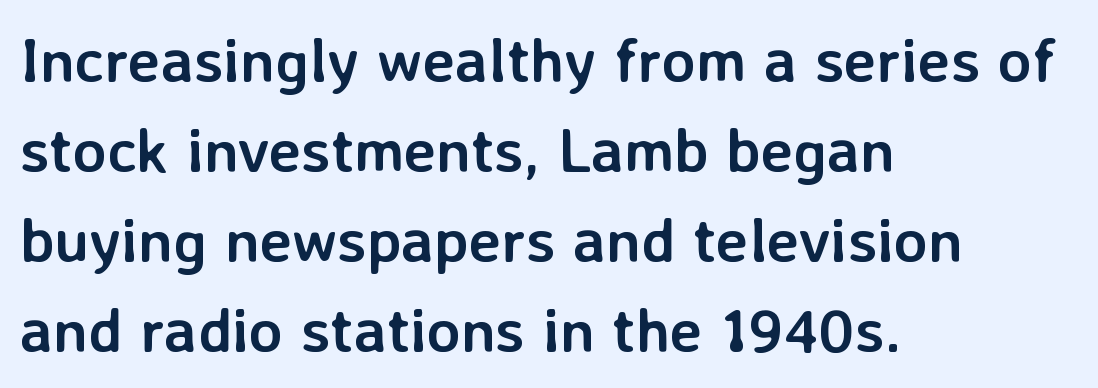
{"serif": "no", "italic": "no", "bold": "yes", "weight": "semibold", "width": "normal", "stroke_contrast": "low", "x_height": "medium", "monospaced": "no", "underline": "no", "align": "left", "line_spacing": "normal", "line_spacing_ratio": 1.45, "letter_spacing": "normal", "letter_spacing_em": 0.0, "glyph_px": 62}
